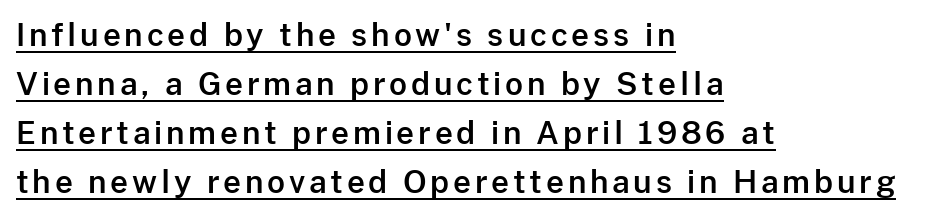
Q: Is the text italic (slanted)? A: No, it is upright.
Q: Is the typeface a serif or a sans-serif typeface? A: Sans-serif.
Q: Is the text underlined? A: Yes.
Q: How is the paragraph aligned? A: Left-aligned.
Q: Is the spacing between lines tight, normal or loose? A: Normal.
Q: Width (condensed, normal, or wide)? A: Normal.
Q: Stroke contrast? A: Low.
Q: x-height? A: Medium.
Q: Monospaced? A: No.
